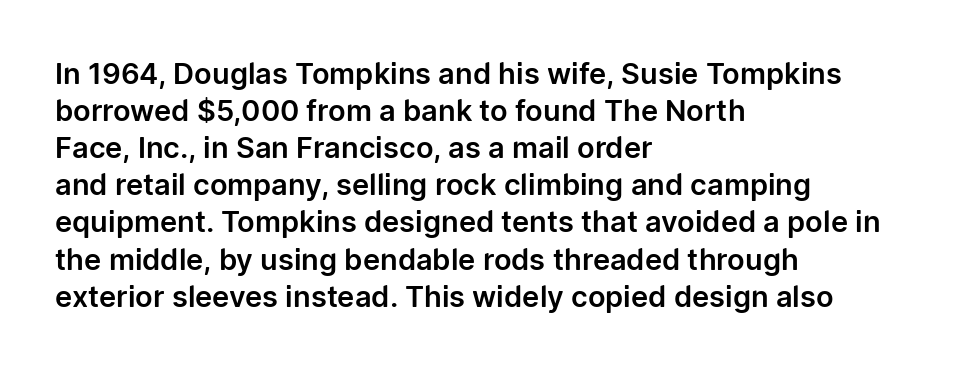
{"serif": "no", "italic": "no", "width": "normal", "stroke_contrast": "low", "x_height": "medium", "monospaced": "no", "underline": "no", "align": "left", "line_spacing": "normal", "line_spacing_ratio": 1.28, "letter_spacing": "normal", "letter_spacing_em": 0.0, "glyph_px": 29}
